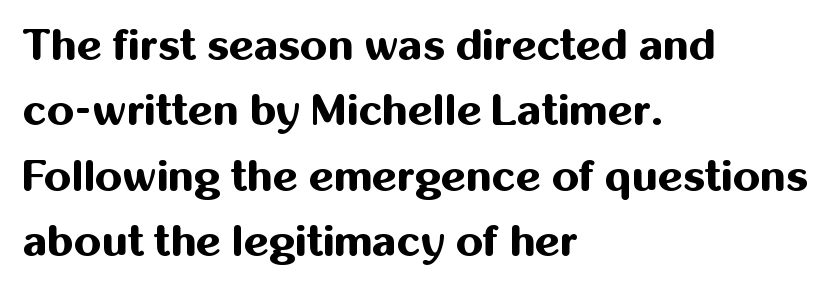
Q: Is the text bold? A: Yes.
Q: Is the text italic (slanted)? A: No, it is upright.
Q: Is the typeface a serif or a sans-serif typeface? A: Sans-serif.
Q: Is the text underlined? A: No.
Q: How is the paragraph aligned? A: Left-aligned.
Q: Is the spacing between letters normal or unusually wide? A: Normal.
Q: Is the spacing between lines tight, normal or loose? A: Normal.
Q: Width (condensed, normal, or wide)? A: Normal.
Q: Stroke contrast? A: Medium.
Q: x-height? A: Medium.
Q: Monospaced? A: No.
